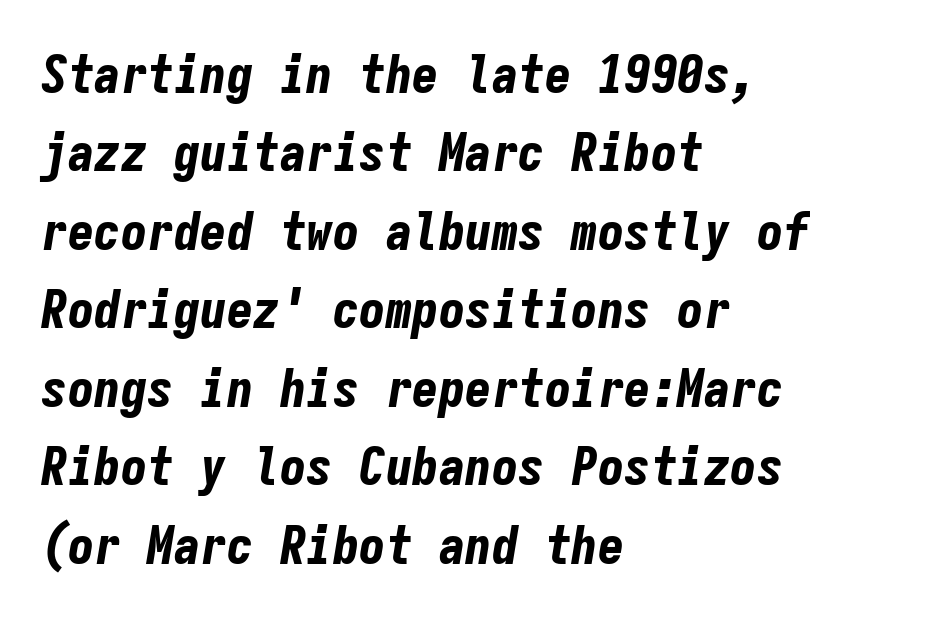
Q: Is the text bold? A: Yes.
Q: Is the text italic (slanted)? A: Yes, it leans right by about 9 degrees.
Q: Is the text underlined? A: No.
Q: How is the paragraph aligned? A: Left-aligned.
Q: Is the spacing between letters normal or unusually wide? A: Normal.
Q: Is the spacing between lines tight, normal or loose? A: Normal.
Q: Width (condensed, normal, or wide)? A: Condensed.
Q: Stroke contrast? A: Low.
Q: x-height? A: Medium.
Q: Monospaced? A: Yes.
